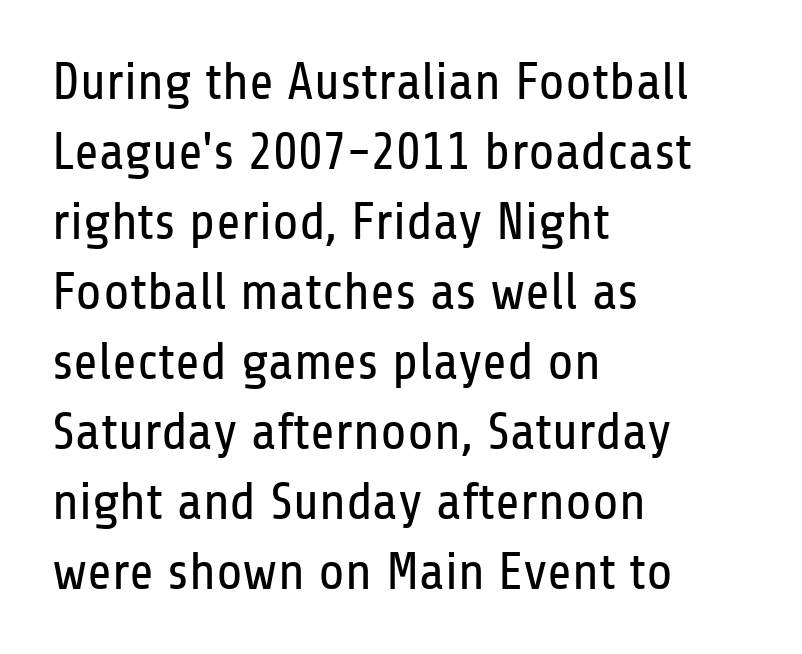
Q: Is the text bold? A: No.
Q: Is the text italic (slanted)? A: No, it is upright.
Q: Is the typeface a serif or a sans-serif typeface? A: Sans-serif.
Q: Is the text underlined? A: No.
Q: How is the paragraph aligned? A: Left-aligned.
Q: Is the spacing between letters normal or unusually wide? A: Normal.
Q: Is the spacing between lines tight, normal or loose? A: Normal.
Q: Width (condensed, normal, or wide)? A: Condensed.
Q: Stroke contrast? A: Low.
Q: x-height? A: Medium.
Q: Monospaced? A: No.
